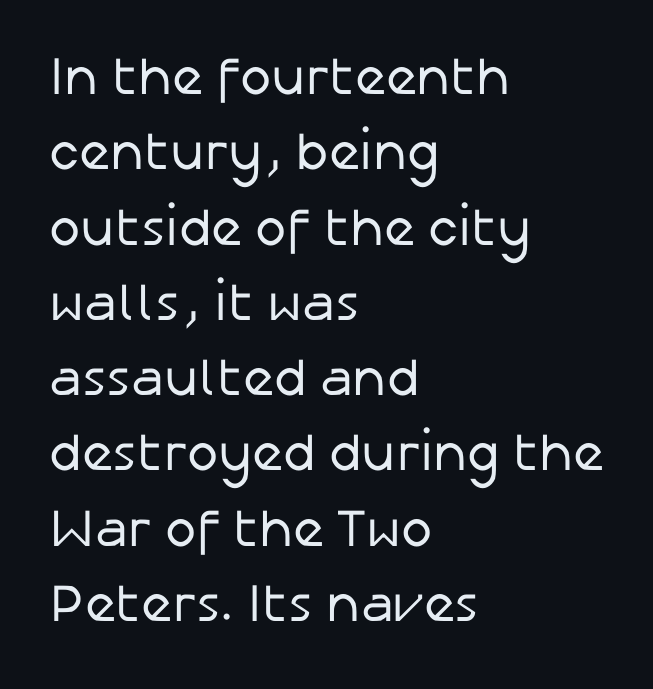
Is this a fixed-width face? No — the glyphs have proportional, varying widths. A typesetter would call this zero additional tracking. Nothing sits at the stroke ends, so this counts as sans-serif. The leading is moderate, giving the passage an even texture.
